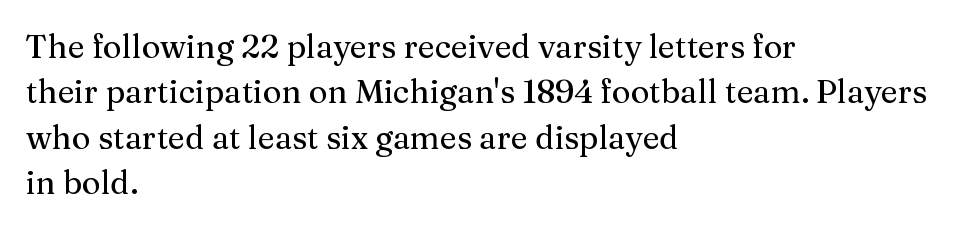
The image shows 32 px serif type, upright; set left-aligned, normal line spacing (1.42x), normal letter spacing, not underlined; medium stroke contrast and a medium x-height.
